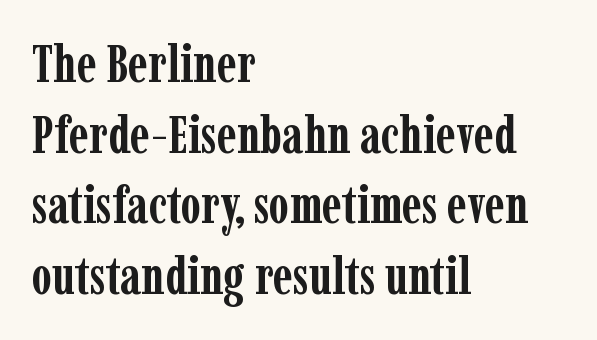
The image shows 52 px semibold, condensed serif type, upright; set left-aligned, normal line spacing (1.36x), normal letter spacing, not underlined; low stroke contrast and a medium x-height.
